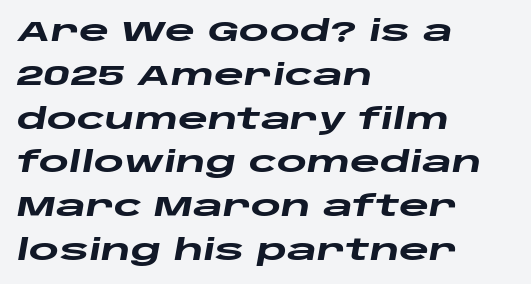
{"italic": "yes", "lean": "right", "slant_degrees": 10, "bold": "yes", "weight": "heavy", "width": "wide", "stroke_contrast": "low", "x_height": "large", "monospaced": "no", "underline": "no", "align": "left", "line_spacing": "normal", "line_spacing_ratio": 1.51, "letter_spacing": "normal", "letter_spacing_em": 0.0, "glyph_px": 29}
